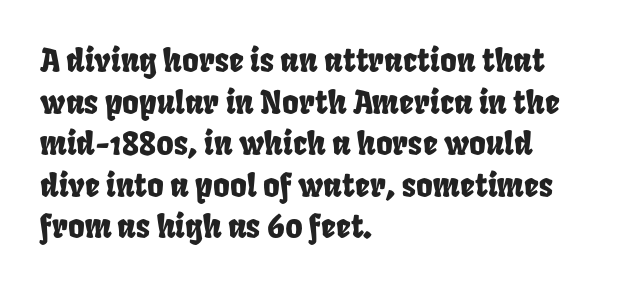
Anything drawn beneath the words? Only blank space. Line starts are locked; line ends wander. There is no visible air inserted between adjacent glyphs. Normally led — the rows are evenly, conventionally spaced. Think of a printed novel: that variable character pitch is what you see here.
